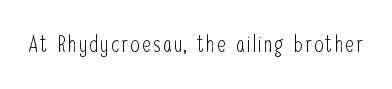
Q: Is the text bold? A: No.
Q: Is the text italic (slanted)? A: No, it is upright.
Q: Is the text underlined? A: No.
